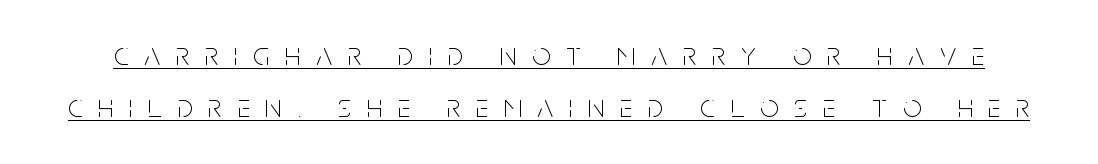
Note: no serifs on the glyphs. The lettering holds an erect, upright posture throughout. A continuous stroke trails under the words, as in a hyperlink. The weight tops out at a normal text grade. This sample has the flowing, uneven cadence of proportional lettering. Vertically, the passage feels balanced, rows spaced as you'd expect.
